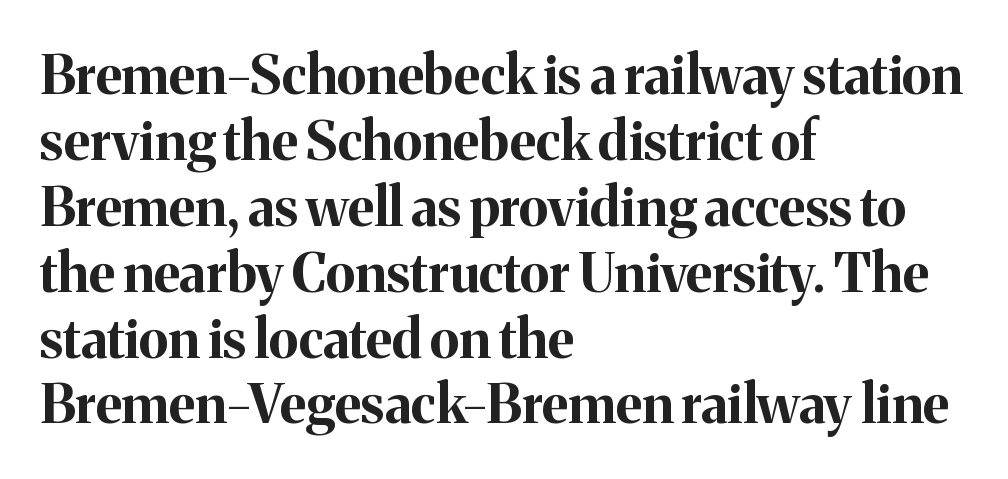
{"serif": "yes", "italic": "no", "bold": "yes", "weight": "bold", "width": "normal", "stroke_contrast": "medium", "x_height": "medium", "monospaced": "no", "underline": "no", "align": "left", "line_spacing_ratio": 1.22, "letter_spacing": "normal", "letter_spacing_em": 0.0, "glyph_px": 54}
